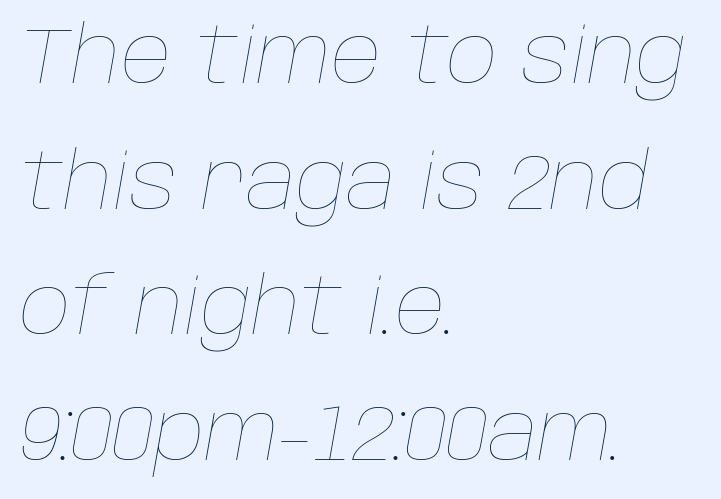
Q: Is the text bold? A: No.
Q: Is the text italic (slanted)? A: Yes, it leans right by about 10 degrees.
Q: Is the text underlined? A: No.
Q: How is the paragraph aligned? A: Left-aligned.
Q: Is the spacing between letters normal or unusually wide? A: Normal.
Q: Is the spacing between lines tight, normal or loose? A: Normal.
Q: Width (condensed, normal, or wide)? A: Normal.
Q: Stroke contrast? A: Low.
Q: x-height? A: Large.
Q: Monospaced? A: No.
